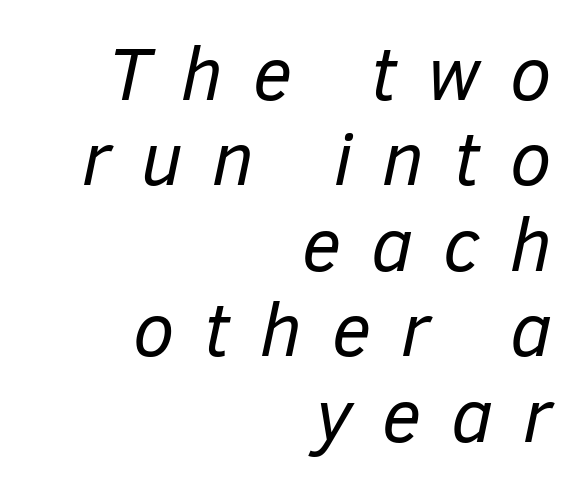
Q: Is the text bold? A: No.
Q: Is the text italic (slanted)? A: Yes, it leans right by about 12 degrees.
Q: Is the text underlined? A: No.
Q: How is the paragraph aligned? A: Right-aligned.
Q: Is the spacing between letters normal or unusually wide? A: Unusually wide.
Q: Is the spacing between lines tight, normal or loose? A: Tight.
Q: Width (condensed, normal, or wide)? A: Normal.
Q: Stroke contrast? A: Low.
Q: x-height? A: Medium.
Q: Monospaced? A: No.
